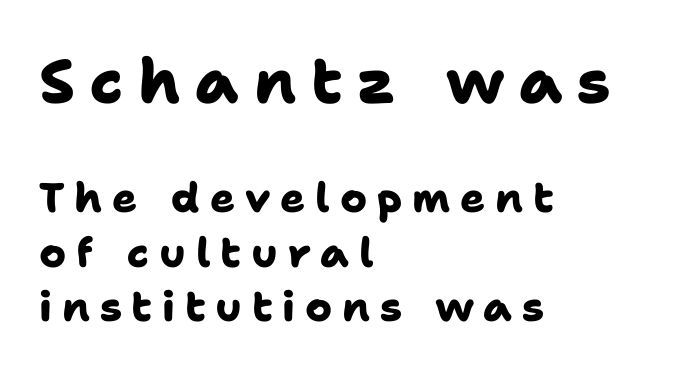
{"serif": "no", "bold": "yes", "weight": "heavy", "width": "normal", "stroke_contrast": "low", "x_height": "medium", "monospaced": "no", "underline": "no", "align": "left", "line_spacing": "normal", "line_spacing_ratio": 1.32, "letter_spacing": "wide", "letter_spacing_em": 0.24, "larger_block": "first", "size_ratio": 1.51, "glyph_px": 62}
